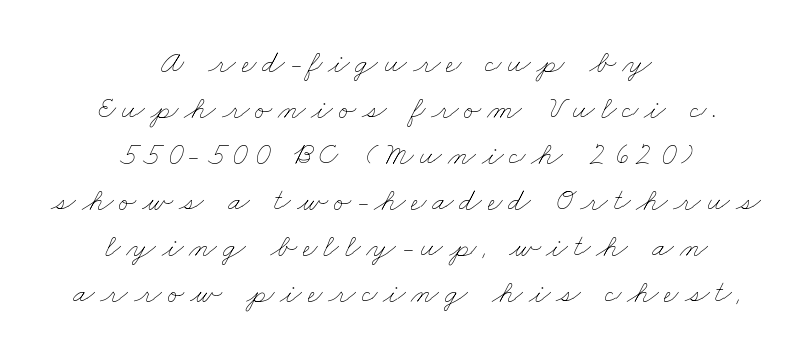
The letters advance in unequal steps, a hallmark of proportional type. Is the stroke heavy? The answer is a plain regular-or-lighter. This sample keeps an unexceptional amount of space between lines. No word sits above an underline. The passage is arranged like a title page — every line centered.
